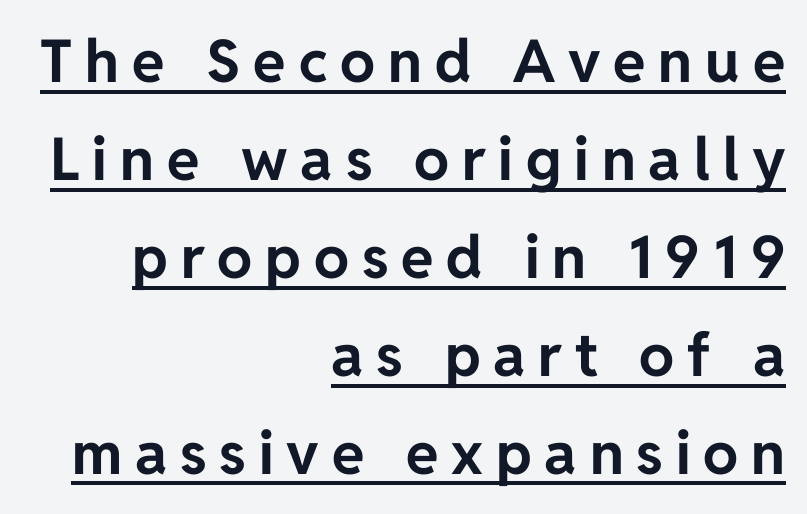
Q: Is the text bold? A: Yes.
Q: Is the text italic (slanted)? A: No, it is upright.
Q: Is the typeface a serif or a sans-serif typeface? A: Sans-serif.
Q: Is the text underlined? A: Yes.
Q: How is the paragraph aligned? A: Right-aligned.
Q: Is the spacing between letters normal or unusually wide? A: Unusually wide.
Q: Is the spacing between lines tight, normal or loose? A: Normal.
Q: Width (condensed, normal, or wide)? A: Normal.
Q: Stroke contrast? A: Low.
Q: x-height? A: Medium.
Q: Monospaced? A: No.
